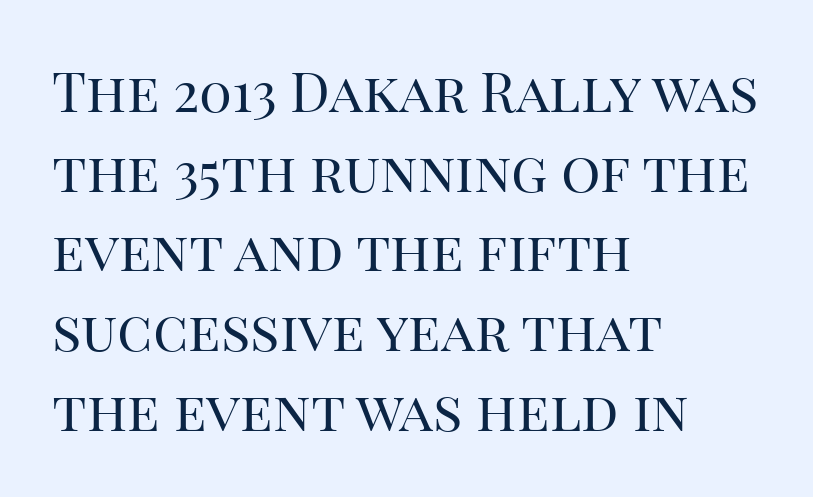
The typography opts for an upright posture over an oblique one. Note: serifs present on the glyphs. The passage shown stacks its lines at a standard gap. Unmarked baselines from the first word to the last. Summary of weight: not heavy and not bold. Caption: standard tracking, unaltered.
